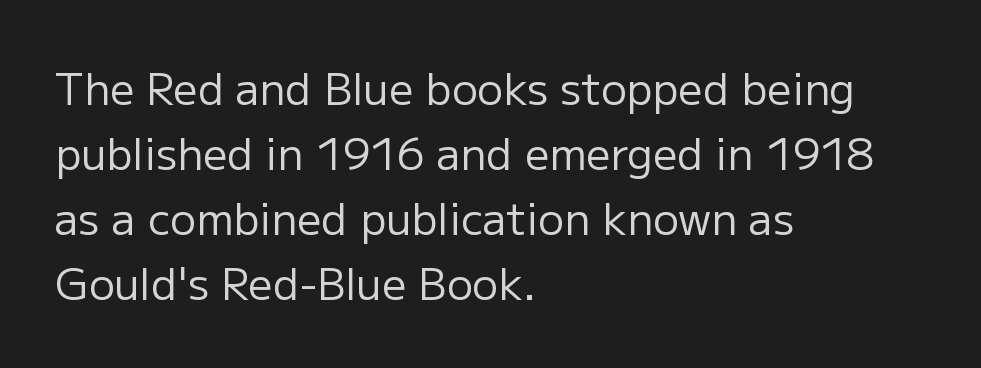
Q: Is the text bold? A: No.
Q: Is the text italic (slanted)? A: No, it is upright.
Q: Is the typeface a serif or a sans-serif typeface? A: Sans-serif.
Q: Is the text underlined? A: No.
Q: How is the paragraph aligned? A: Left-aligned.
Q: Is the spacing between letters normal or unusually wide? A: Normal.
Q: Is the spacing between lines tight, normal or loose? A: Normal.
Q: Width (condensed, normal, or wide)? A: Normal.
Q: Stroke contrast? A: Low.
Q: x-height? A: Medium.
Q: Monospaced? A: No.
